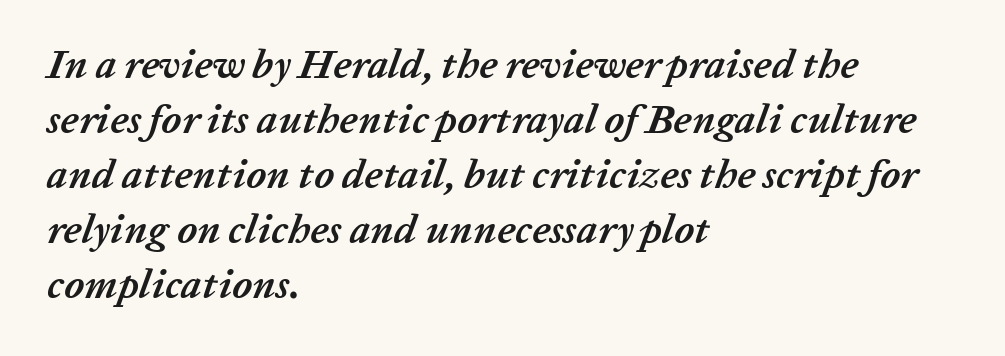
Would a proofreader flag this as italicized? Yes. The rendering uses natural spacing where letterforms have individual widths. Teacher's note: observe the even left margin — that is flush-left alignment. Bold? Absolutely — the strokes are thick and heavy. Does the leading feel generous? No, just average. Caption: standard tracking, unaltered.
